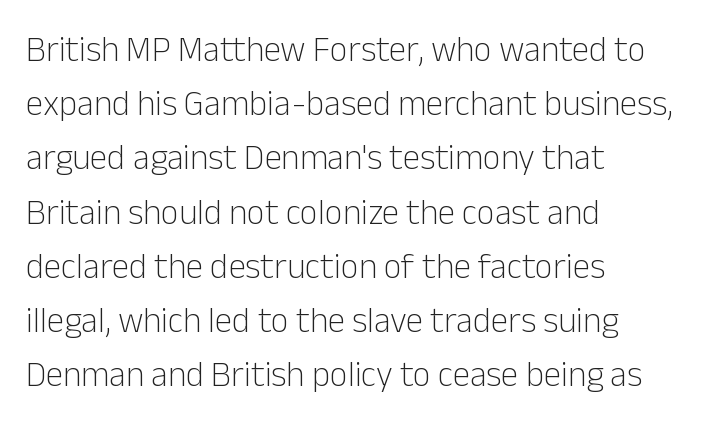
The face used here is rendered with its standard letterfit. The rows are spaced the way most documents space them. A typesetter would call this proportional, since set widths differ per character. Lines of text with bare space underneath. A quiet, ordinary-to-light weight characterises the typeface.
